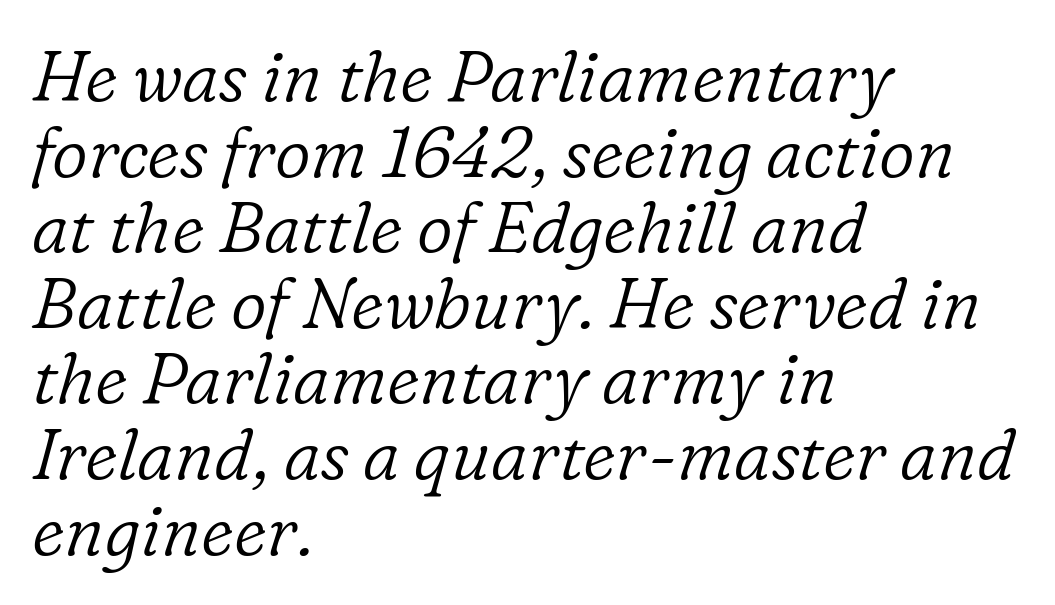
{"serif": "yes", "italic": "yes", "lean": "right", "slant_degrees": 16, "bold": "no", "weight": "light", "width": "normal", "stroke_contrast": "low", "x_height": "medium", "monospaced": "no", "underline": "no", "align": "left", "line_spacing": "tight", "line_spacing_ratio": 1.08, "letter_spacing": "normal", "letter_spacing_em": 0.0, "glyph_px": 70}
